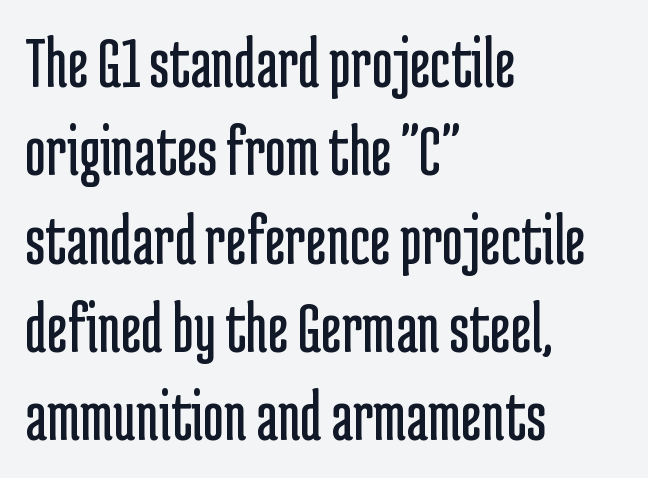
The image shows 73 px regular-weight, condensed sans-serif type, upright; set left-aligned, line spacing 1.21x, normal letter spacing, not underlined; low stroke contrast and a medium x-height.
